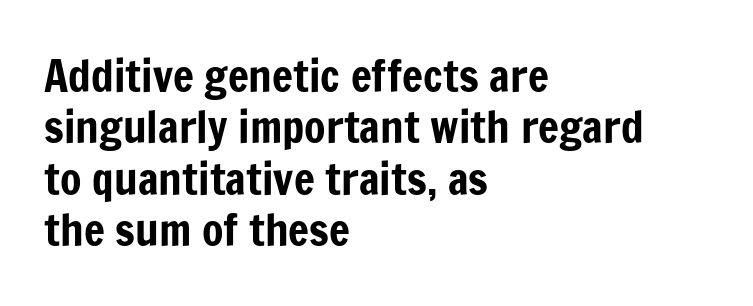
Proportional: the letters do not fall into vertical columns. The lines in this sample share a left origin and differ only in where they stop. These lines were composed using upright roman letters. Check under the words: just untouched page. The rendering shows plain stroke endings on the letterforms — a sans-serif design. No extra tracking has been applied to these lines.
